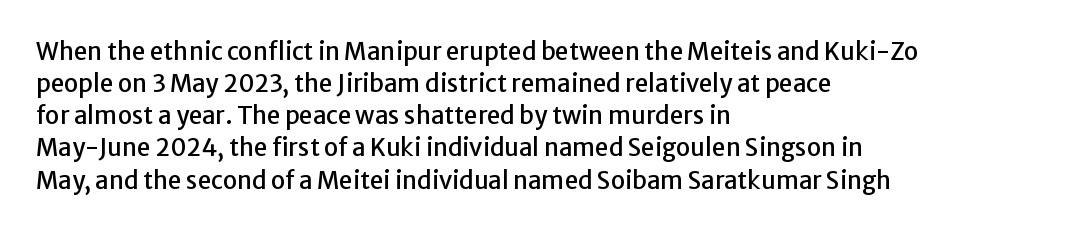
The image shows 24 px text type, upright; set left-aligned, normal line spacing (1.34x), normal letter spacing, not underlined.
